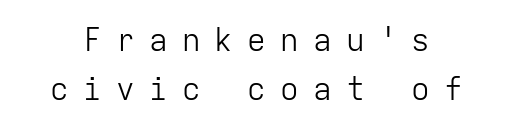
The image shows 31 px light sans-serif type, upright, monospaced; set normal line spacing (1.58x), unusually wide letter spacing (+0.46 em), not underlined; low stroke contrast and a medium x-height.
